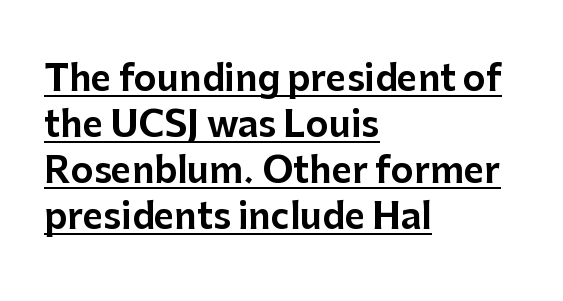
The image shows 35 px sans-serif type, upright; set left-aligned, normal line spacing (1.31x), normal letter spacing, underlined; low stroke contrast and a medium x-height.
